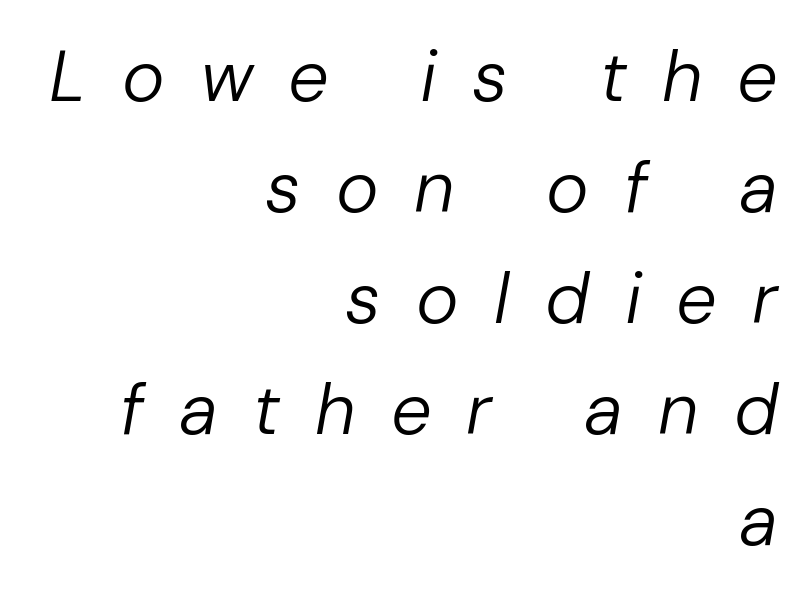
{"italic": "yes", "lean": "right", "slant_degrees": 10, "bold": "no", "weight": "regular", "width": "normal", "stroke_contrast": "low", "x_height": "medium", "monospaced": "no", "underline": "no", "align": "right", "line_spacing": "normal", "line_spacing_ratio": 1.54, "letter_spacing": "wide", "letter_spacing_em": 0.49, "glyph_px": 72}
